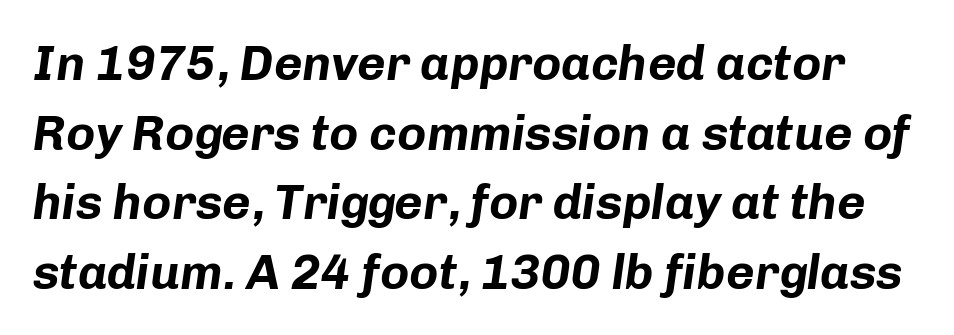
{"italic": "yes", "lean": "right", "slant_degrees": 8, "bold": "yes", "weight": "bold", "width": "normal", "stroke_contrast": "low", "x_height": "medium", "monospaced": "no", "underline": "no", "line_spacing": "normal", "line_spacing_ratio": 1.42, "letter_spacing": "normal", "letter_spacing_em": 0.0, "glyph_px": 49}
